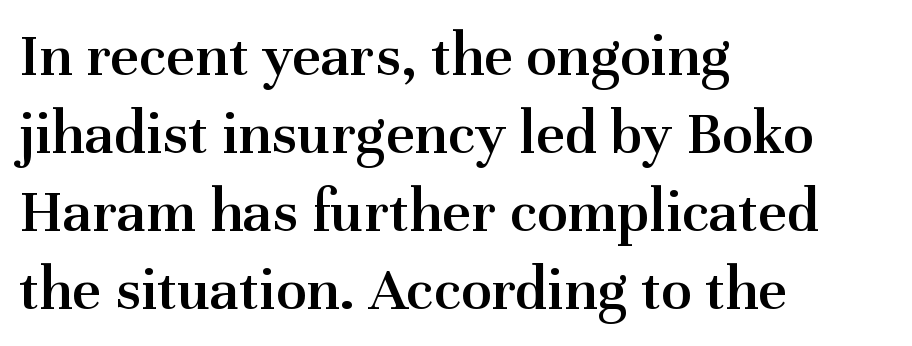
Honestly, there is no underline to notice here at all. A typesetter would call this zero additional tracking. The characters look somewhat weighty, a semibold short of true bold. Spacing verdict: proportional, widths tailored to each character. Notice how the passage keeps a crisp vertical edge on the left only. Look at the bottom of the vertical strokes: they flare into serifs here.
